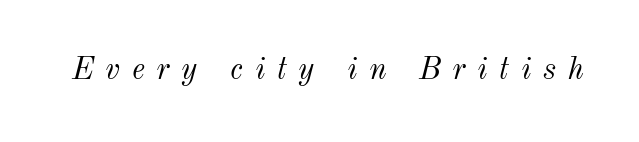
The image shows 31 px light type, italic (leaning right); set unusually wide letter spacing (+0.38 em), not underlined; medium stroke contrast and a small x-height.
